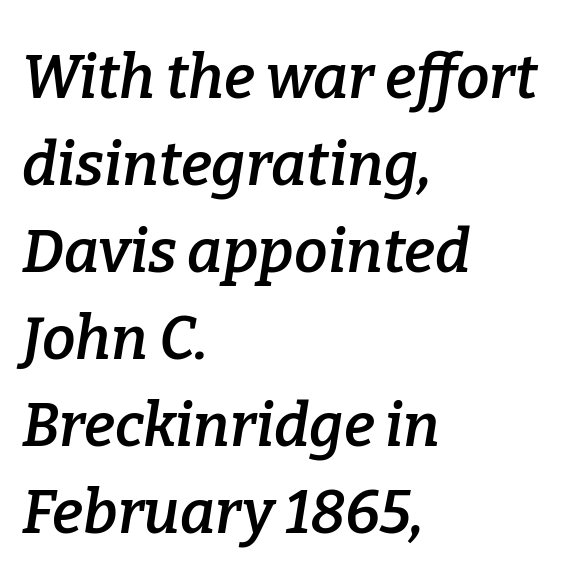
{"serif": "yes", "italic": "yes", "lean": "right", "slant_degrees": 9, "bold": "semi", "weight": "semibold", "width": "normal", "stroke_contrast": "low", "x_height": "medium", "monospaced": "no", "underline": "no", "align": "left", "line_spacing": "normal", "line_spacing_ratio": 1.45, "letter_spacing": "normal", "letter_spacing_em": 0.0, "glyph_px": 60}
